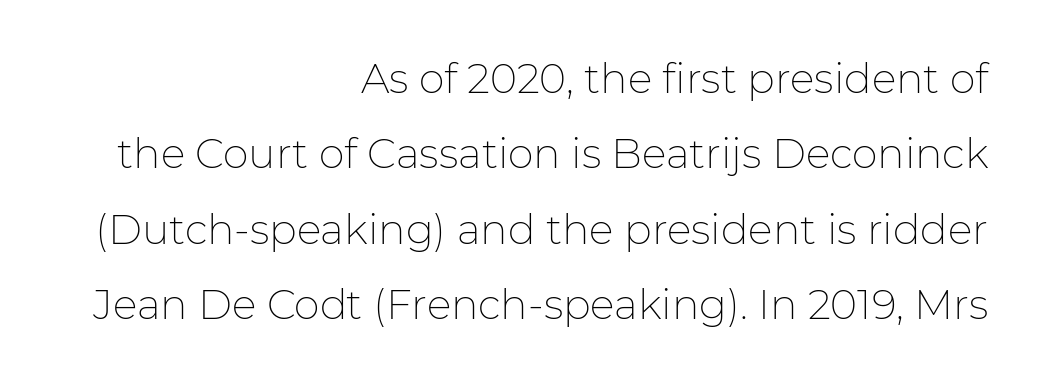
Stroke thickness stays within the range of a standard reading face or lighter. The type family on display is of the sans-serif kind. A typesetter would mark this as roman, not italic. Any mark beneath the type? The region is blank. Words appear dense and cohesive because spacing is normal.
